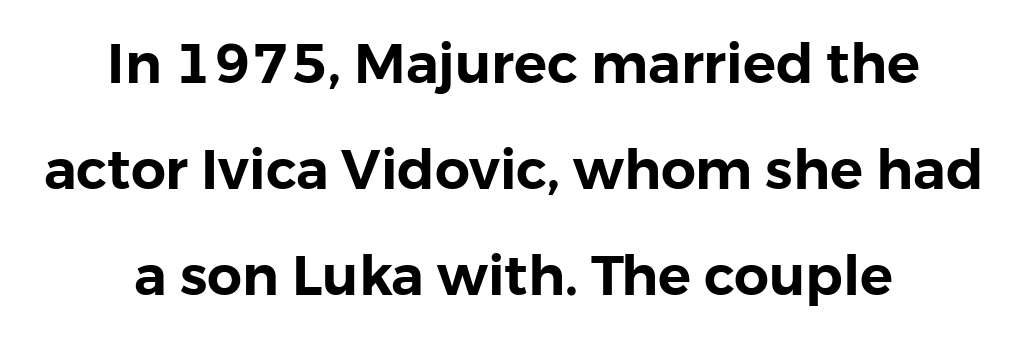
Q: Is the text italic (slanted)? A: No, it is upright.
Q: Is the typeface a serif or a sans-serif typeface? A: Sans-serif.
Q: Is the text underlined? A: No.
Q: How is the paragraph aligned? A: Centered.
Q: Is the spacing between letters normal or unusually wide? A: Normal.
Q: Is the spacing between lines tight, normal or loose? A: Loose.
Q: Width (condensed, normal, or wide)? A: Normal.
Q: Stroke contrast? A: Low.
Q: x-height? A: Medium.
Q: Monospaced? A: No.
